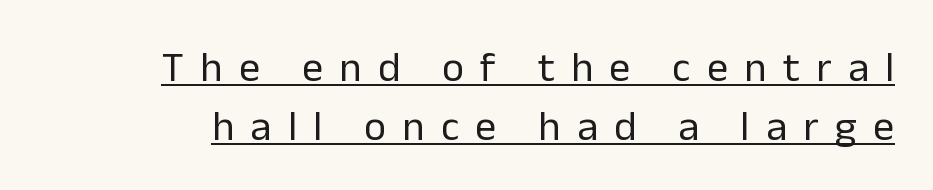
The image shows 42 px regular-weight sans-serif type, upright; set normal line spacing (1.41x), unusually wide letter spacing (+0.39 em), underlined; low stroke contrast and a medium x-height.
